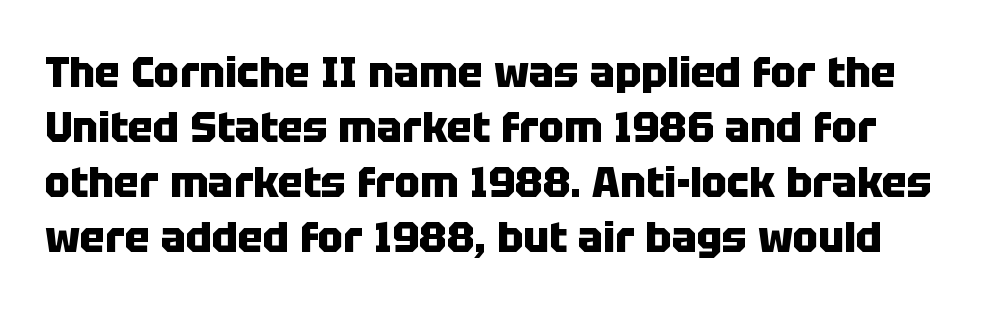
Q: Is the text bold? A: Yes.
Q: Is the text italic (slanted)? A: No, it is upright.
Q: Is the typeface a serif or a sans-serif typeface? A: Sans-serif.
Q: Is the text underlined? A: No.
Q: Is the spacing between letters normal or unusually wide? A: Normal.
Q: Is the spacing between lines tight, normal or loose? A: Normal.
Q: Width (condensed, normal, or wide)? A: Normal.
Q: Stroke contrast? A: Low.
Q: x-height? A: Large.
Q: Monospaced? A: No.
